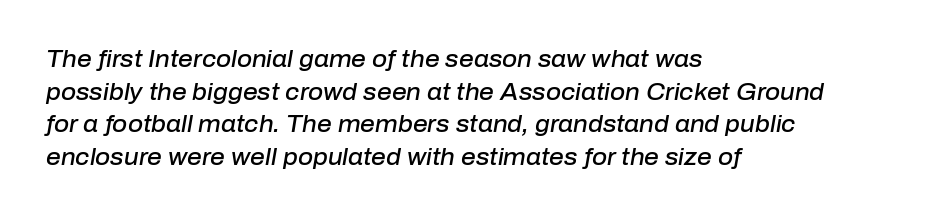
The image shows 23 px text type, italic (leaning right); set left-aligned, normal line spacing (1.42x), normal letter spacing, not underlined.
